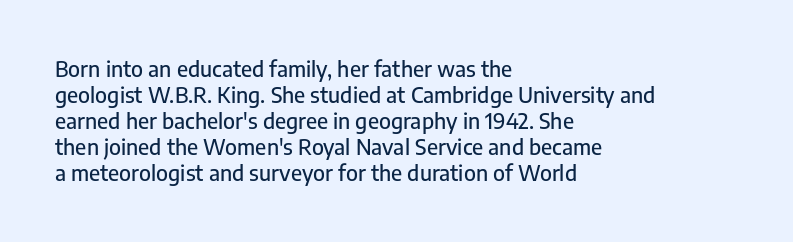
Q: Is the text italic (slanted)? A: No, it is upright.
Q: Is the text underlined? A: No.
Q: How is the paragraph aligned? A: Left-aligned.
Q: Is the spacing between letters normal or unusually wide? A: Normal.
